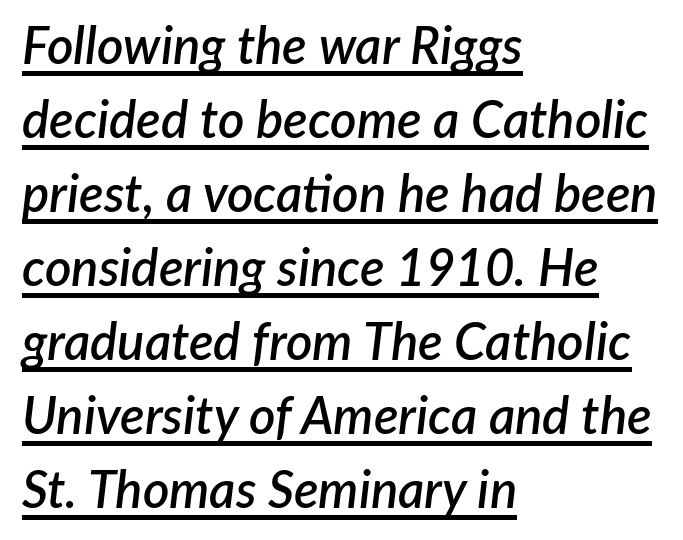
The image shows 51 px semibold type, italic (leaning right); set left-aligned, normal line spacing (1.45x), normal letter spacing, underlined; low stroke contrast and a medium x-height.
